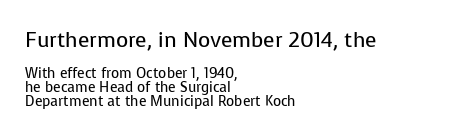
The image shows 21 px text type, upright; set left-aligned, tight line spacing (1.0x), normal letter spacing, not underlined; the first (top) block is 1.5x larger.
